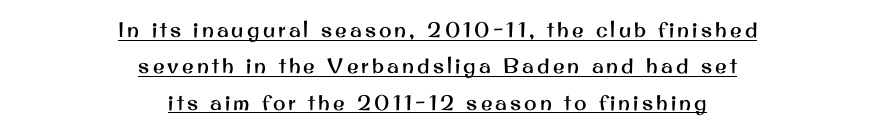
{"italic": "no", "underline": "yes", "align": "center", "line_spacing_ratio": 1.73, "glyph_px": 21}
